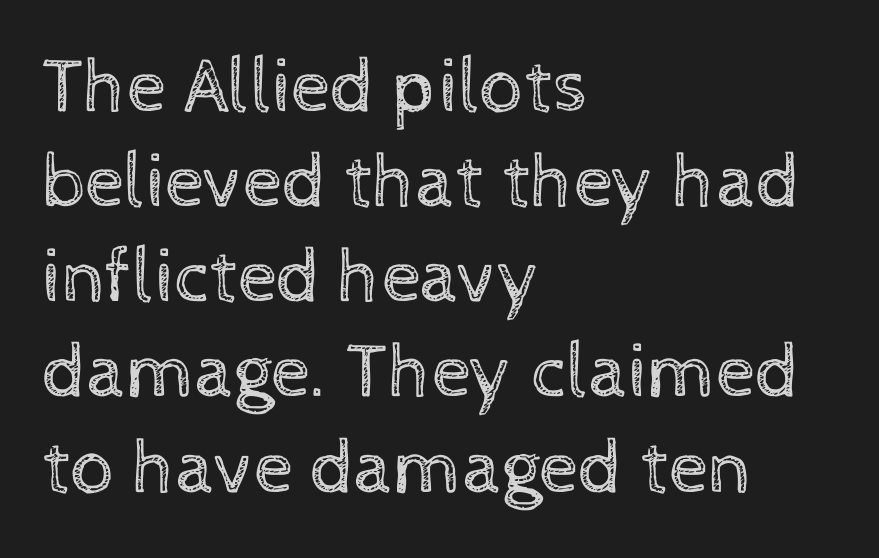
The image shows 78 px regular-weight type, upright; set left-aligned, line spacing 1.22x, normal letter spacing, not underlined; a medium x-height.
